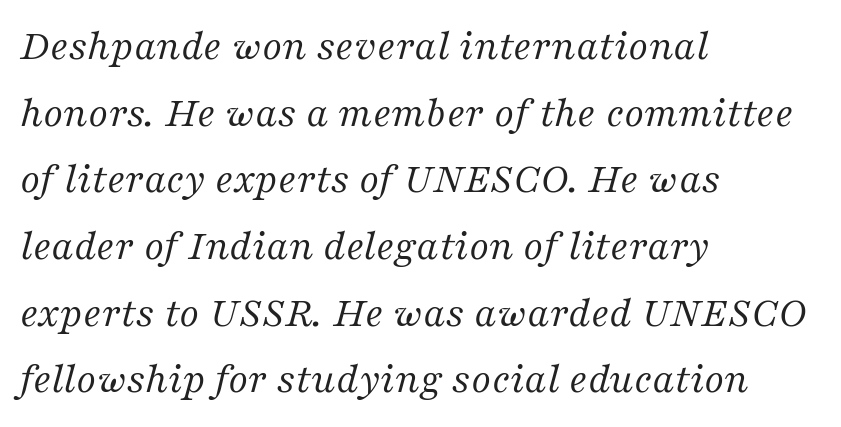
{"serif": "yes", "italic": "yes", "lean": "right", "slant_degrees": 16, "bold": "no", "weight": "regular", "width": "normal", "stroke_contrast": "medium", "x_height": "medium", "monospaced": "no", "underline": "no", "align": "left", "line_spacing": "normal", "line_spacing_ratio": 1.55, "letter_spacing": "normal", "letter_spacing_em": 0.0, "glyph_px": 43}
